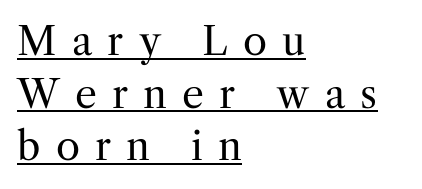
A typesetter would call this proportional, since set widths differ per character. The letterforms stand isolated, each surrounded by extra space. The characters are drawn with everyday or finer stroke widths. A normal amount of white space separates one row of letters from the next. What decoration does the sample have? An underline.
